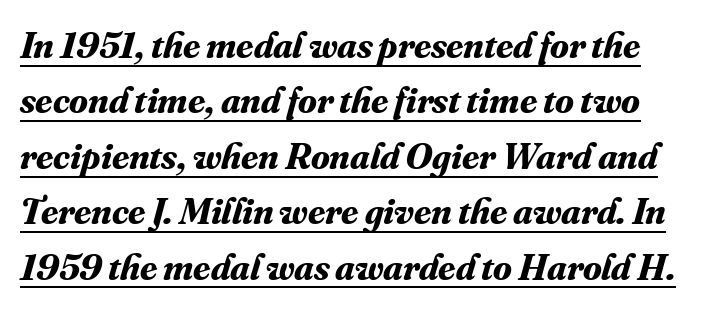
These lines carry a lot of weight — the face is fully bold. Check the space under the baseline: a stroke is drawn there. One glance says typical: line gaps are just what's usual. Designer's note — italics engaged.
